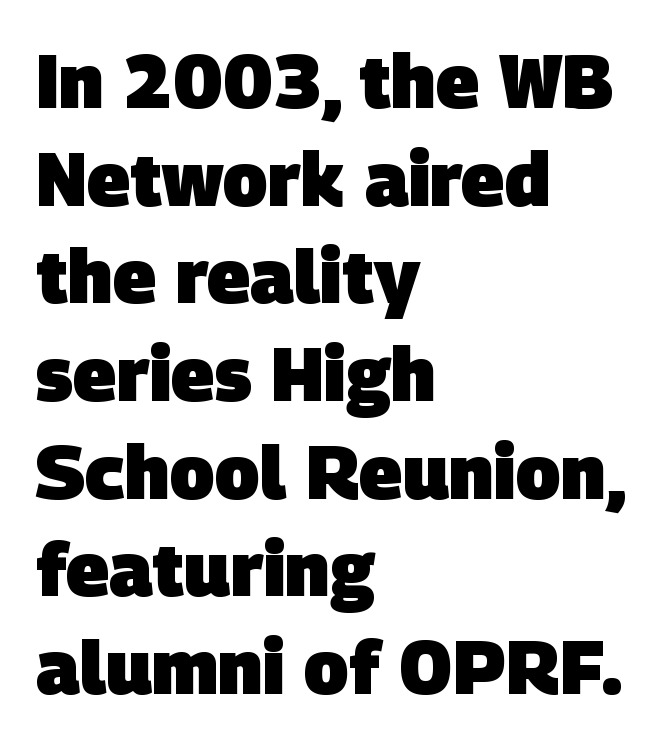
Q: Is the text bold? A: Yes.
Q: Is the typeface a serif or a sans-serif typeface? A: Sans-serif.
Q: Is the text underlined? A: No.
Q: How is the paragraph aligned? A: Left-aligned.
Q: Is the spacing between letters normal or unusually wide? A: Normal.
Q: Is the spacing between lines tight, normal or loose? A: Normal.
Q: Width (condensed, normal, or wide)? A: Normal.
Q: Stroke contrast? A: Low.
Q: x-height? A: Large.
Q: Monospaced? A: No.
